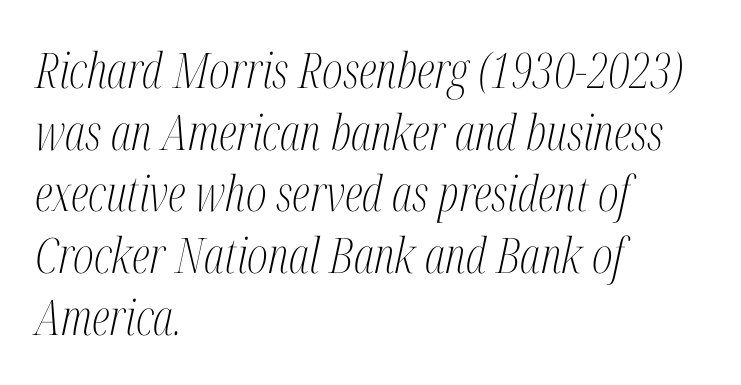
The rendering anchors every line to the left-hand side. Do the characters align in a grid? No, the font is proportional. Spacing between characters is what you'd get straight out of the box. Italic: yes, the glyphs are oblique.
